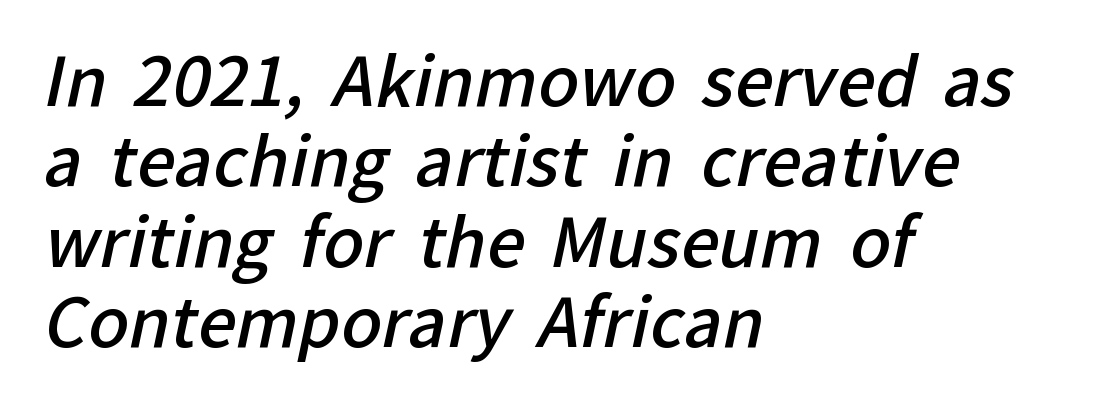
The image shows 67 px semibold sans-serif type; set left-aligned, line spacing 1.2x, normal letter spacing, not underlined; low stroke contrast and a medium x-height.
